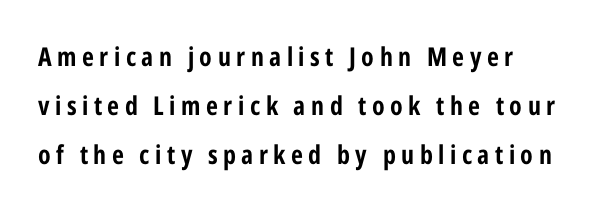
The image shows 26 px bold type, upright; set line spacing 1.89x, unusually wide letter spacing (+0.21 em), not underlined.
